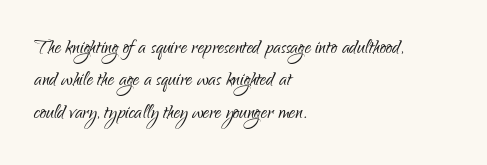
The words here are not underlined. Whoever set this chose a conventional vertical rhythm. Honestly, the letter spacing is just normal — you wouldn't notice it. Compared with a centered layout, this one pins lines to the left instead. The weight tops out at a normal text grade.
